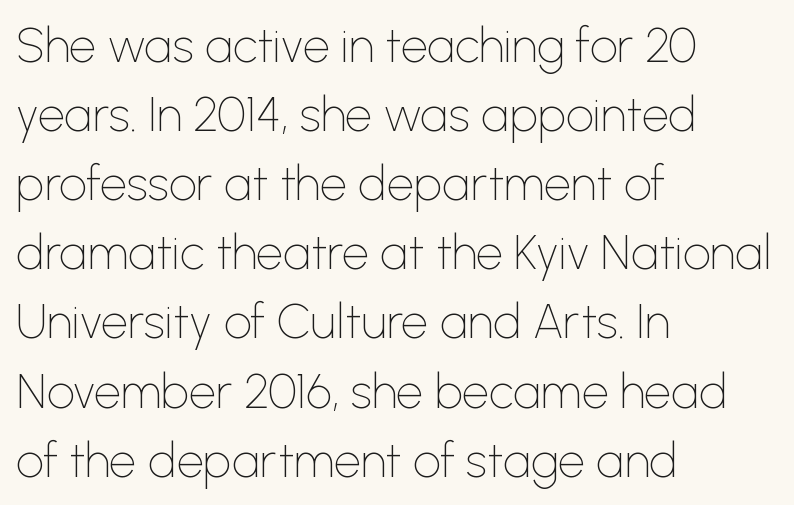
The image shows 48 px thin sans-serif type, upright; set left-aligned, normal line spacing (1.44x), normal letter spacing, not underlined; low stroke contrast and a medium x-height.
